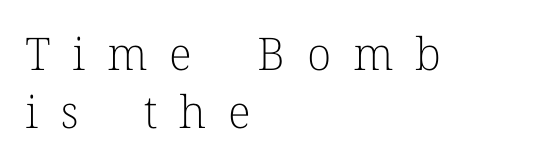
The image shows 45 px light serif type, upright; set left-aligned, normal line spacing (1.3x), unusually wide letter spacing (+0.48 em), not underlined; low stroke contrast and a medium x-height.
